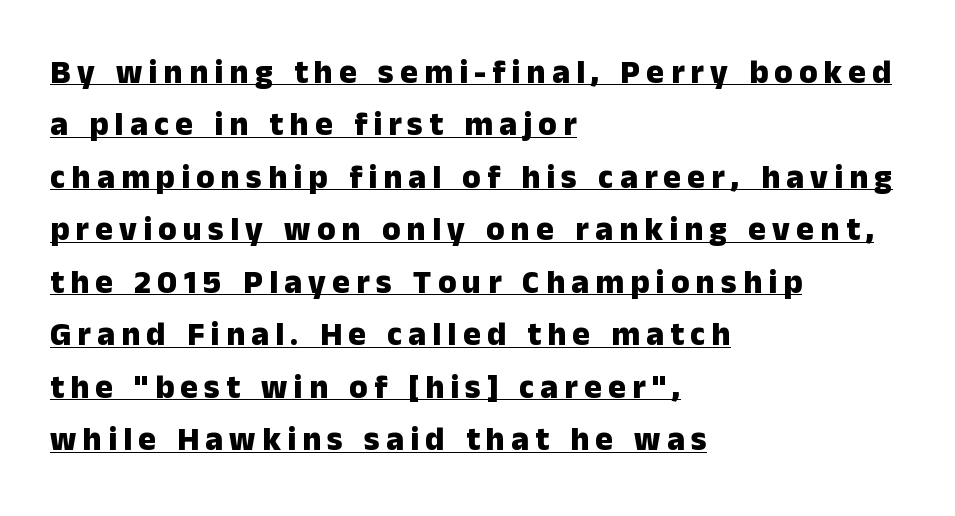
{"serif": "no", "italic": "no", "bold": "yes", "weight": "heavy", "width": "normal", "stroke_contrast": "low", "x_height": "medium", "monospaced": "no", "underline": "yes", "align": "left", "line_spacing": "normal", "line_spacing_ratio": 1.59, "glyph_px": 33}
